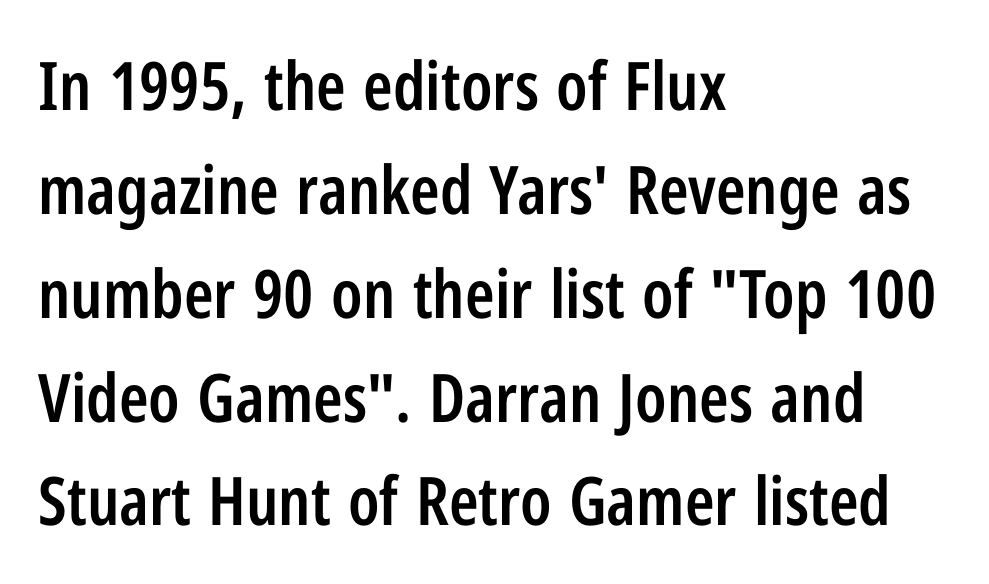
{"serif": "no", "italic": "no", "bold": "semi", "weight": "semibold", "width": "condensed", "stroke_contrast": "low", "x_height": "medium", "monospaced": "no", "underline": "no", "align": "left", "line_spacing": "normal", "line_spacing_ratio": 1.55, "letter_spacing": "normal", "letter_spacing_em": 0.0, "glyph_px": 67}
